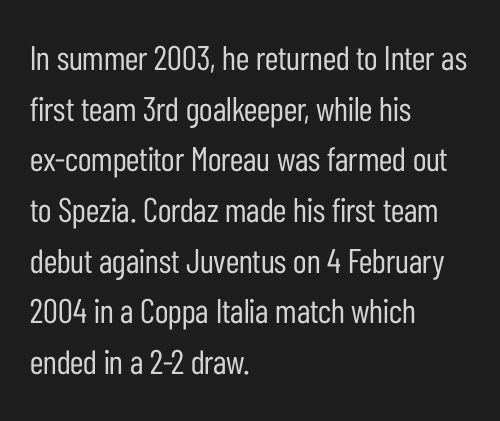
Q: Is the text bold? A: No.
Q: Is the text italic (slanted)? A: No, it is upright.
Q: Is the typeface a serif or a sans-serif typeface? A: Sans-serif.
Q: Is the text underlined? A: No.
Q: How is the paragraph aligned? A: Left-aligned.
Q: Is the spacing between letters normal or unusually wide? A: Normal.
Q: Is the spacing between lines tight, normal or loose? A: Normal.
Q: Width (condensed, normal, or wide)? A: Condensed.
Q: Stroke contrast? A: Low.
Q: x-height? A: Medium.
Q: Monospaced? A: No.
